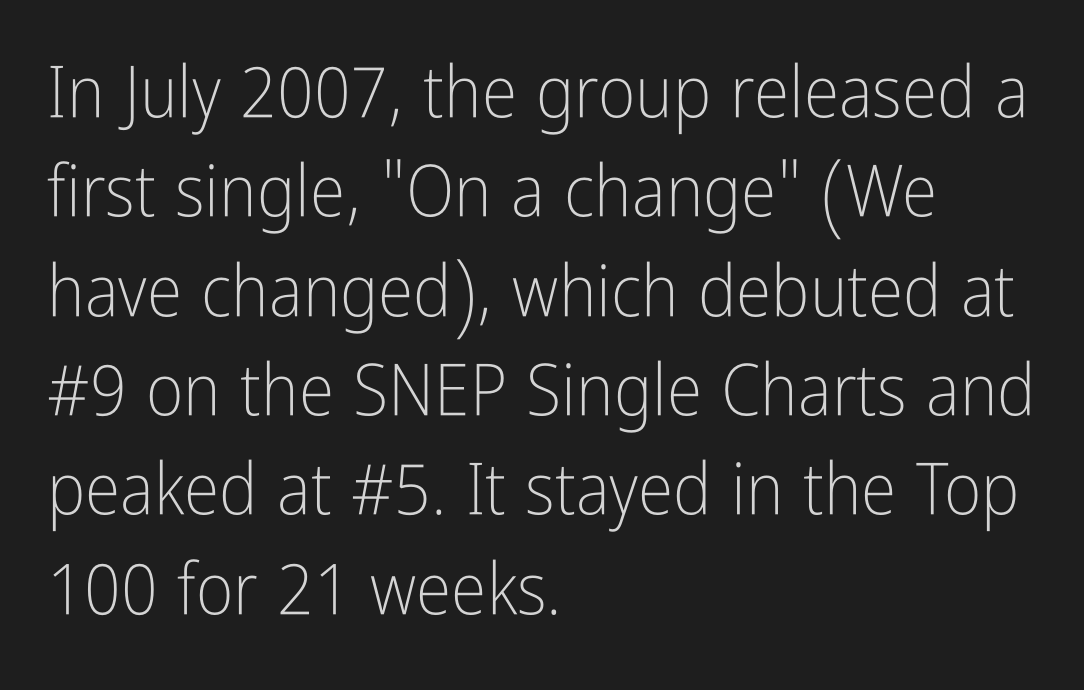
Serifs: no, the terminals of the letterforms are clean. The face used here is proportionally spaced, like ordinary book or web type. Successive baselines arrive at the customary interval. Unbolded letterforms with no extra heft.
